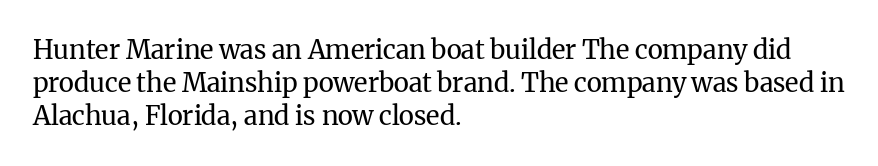
{"italic": "no", "bold": "no", "underline": "no", "align": "left", "line_spacing": "normal", "line_spacing_ratio": 1.26, "letter_spacing": "normal", "letter_spacing_em": 0.0, "glyph_px": 26}
